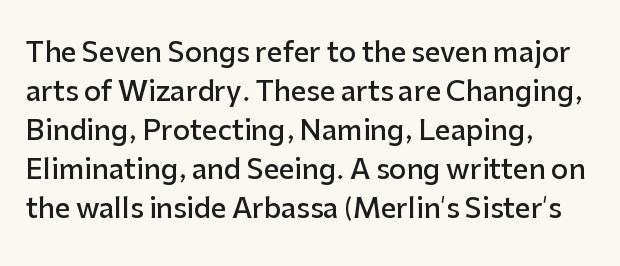
{"italic": "no", "bold": "semi", "underline": "no", "align": "left", "line_spacing": "normal", "line_spacing_ratio": 1.44, "letter_spacing": "normal", "letter_spacing_em": 0.0, "glyph_px": 27}
